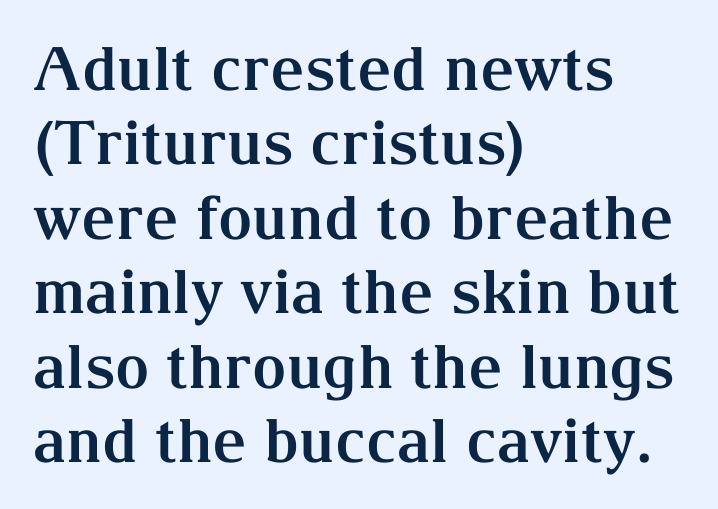
The rendering uses natural spacing where letterforms have individual widths. Notice how the stems are strictly vertical — no italics here. Check where the strokes stop: tiny serifs finish them off. A bare baseline throughout the passage. The paragraph shown leans on its left margin. As a designer I'd log this as weight 700, bold.
